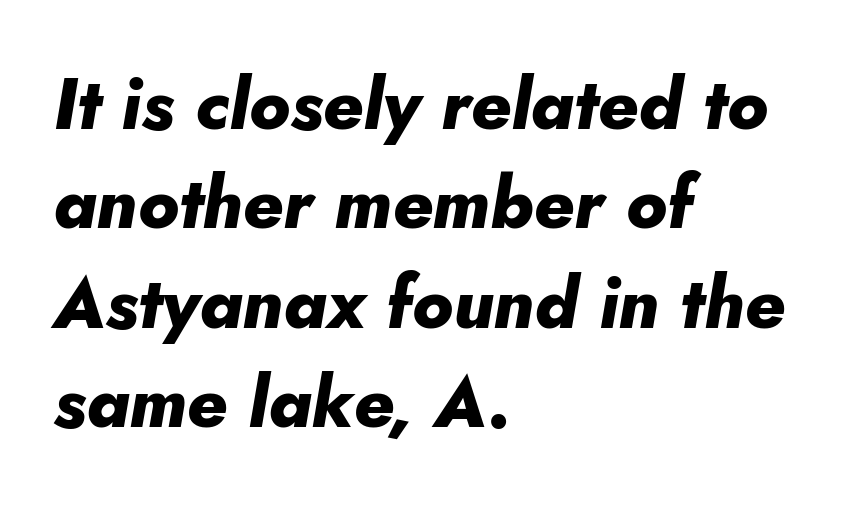
{"italic": "yes", "lean": "right", "slant_degrees": 10, "bold": "yes", "weight": "heavy", "width": "normal", "stroke_contrast": "low", "x_height": "small", "monospaced": "no", "underline": "no", "align": "left", "line_spacing": "normal", "line_spacing_ratio": 1.4, "letter_spacing": "normal", "letter_spacing_em": 0.0, "glyph_px": 71}
